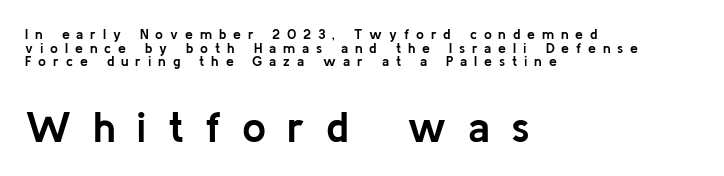
{"serif": "no", "italic": "no", "bold": "yes", "weight": "semibold", "width": "normal", "stroke_contrast": "low", "x_height": "medium", "monospaced": "no", "underline": "no", "align": "left", "line_spacing": "tight", "line_spacing_ratio": 0.98, "letter_spacing": "wide", "letter_spacing_em": 0.49, "larger_block": "second", "size_ratio": 3.07, "glyph_px": 43}
